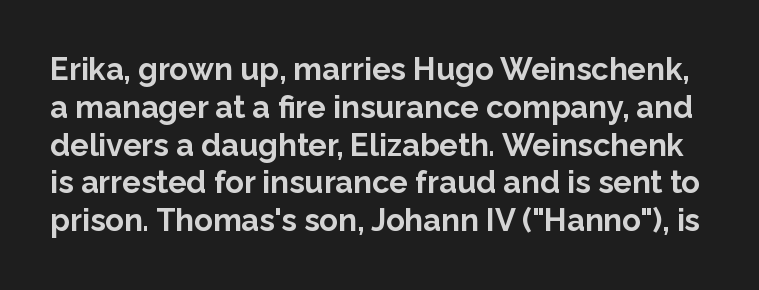
{"serif": "no", "italic": "no", "bold": "yes", "weight": "bold", "width": "normal", "stroke_contrast": "low", "x_height": "medium", "monospaced": "no", "underline": "no", "line_spacing_ratio": 1.22, "letter_spacing": "normal", "letter_spacing_em": 0.0, "glyph_px": 31}
